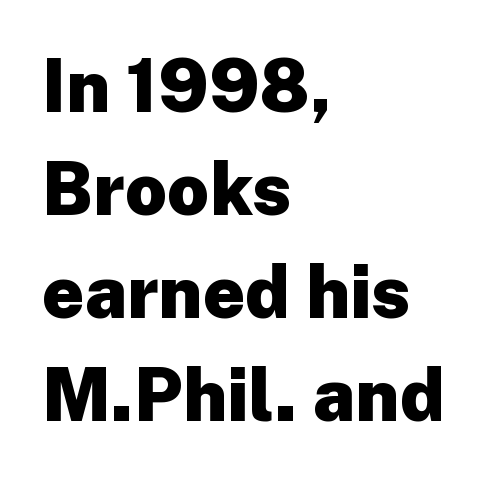
Letterform terminals end flat and unadorned throughout the passage. Chunky letters — that's bold for sure. The space beneath each line is pristine and unruled. Compared with typical body copy, the letter spacing here is the same.
